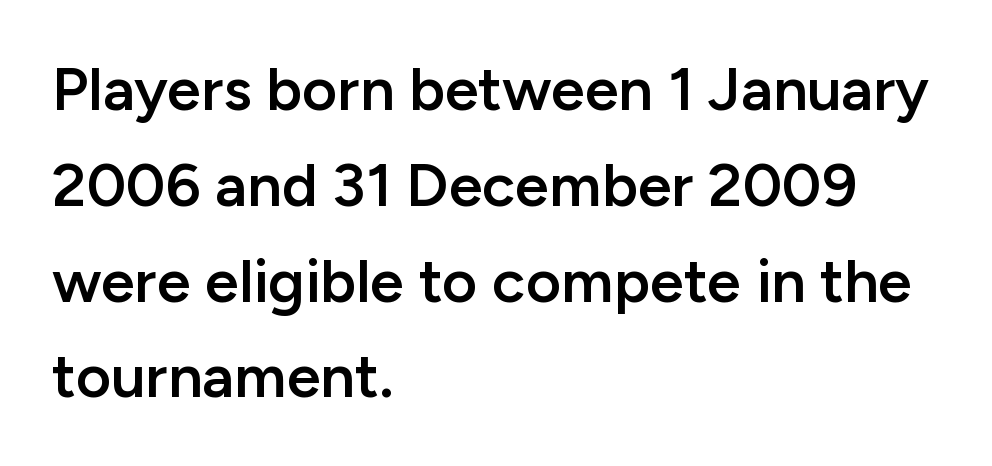
Style check: upright. In terms of leading, this rendering sits right in the middle. Font category for this specimen: sans-serif. The horizontal fit of the characters is conventional and even. Type without underlining.
